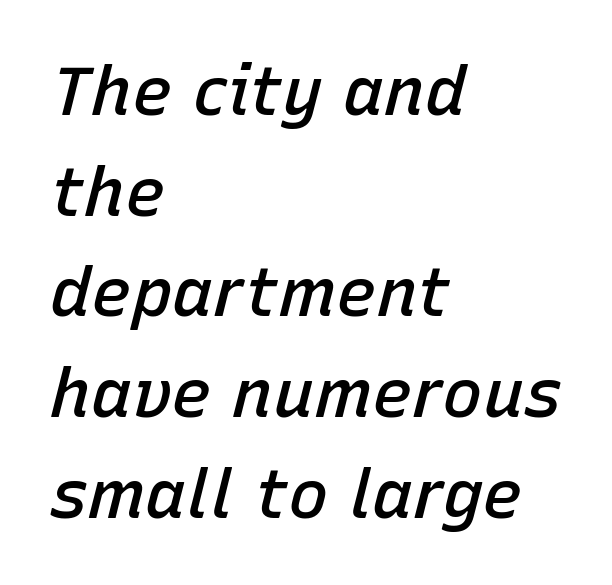
Q: Is the text bold? A: Semi-bold.
Q: Is the text italic (slanted)? A: Yes, it leans right by about 15 degrees.
Q: Is the text underlined? A: No.
Q: How is the paragraph aligned? A: Left-aligned.
Q: Is the spacing between letters normal or unusually wide? A: Normal.
Q: Is the spacing between lines tight, normal or loose? A: Normal.
Q: Width (condensed, normal, or wide)? A: Normal.
Q: Stroke contrast? A: Low.
Q: x-height? A: Medium.
Q: Monospaced? A: No.
